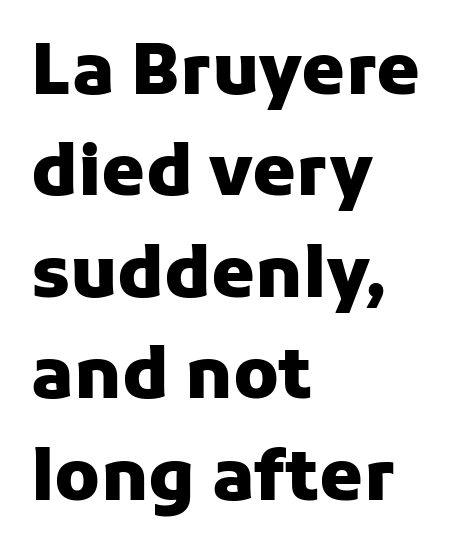
The image shows 70 px heavy sans-serif type, upright; set left-aligned, normal line spacing (1.45x), normal letter spacing, not underlined; low stroke contrast and a medium x-height.
